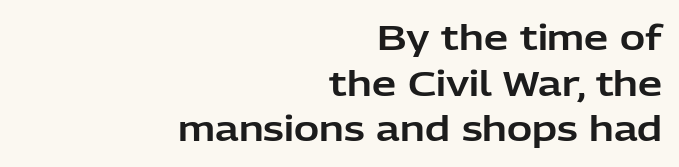
{"serif": "no", "italic": "no", "width": "normal", "stroke_contrast": "low", "x_height": "medium", "monospaced": "no", "underline": "no", "align": "right", "line_spacing": "normal", "line_spacing_ratio": 1.34, "letter_spacing": "normal", "letter_spacing_em": 0.0, "glyph_px": 34}
